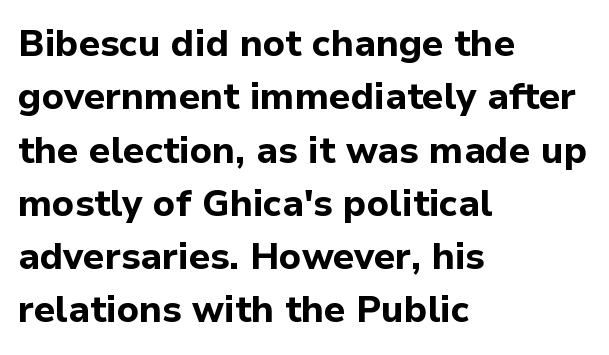
{"serif": "no", "italic": "no", "bold": "yes", "weight": "bold", "width": "normal", "stroke_contrast": "low", "x_height": "medium", "monospaced": "no", "underline": "no", "align": "left", "line_spacing": "normal", "line_spacing_ratio": 1.44, "letter_spacing": "normal", "letter_spacing_em": 0.0, "glyph_px": 37}
